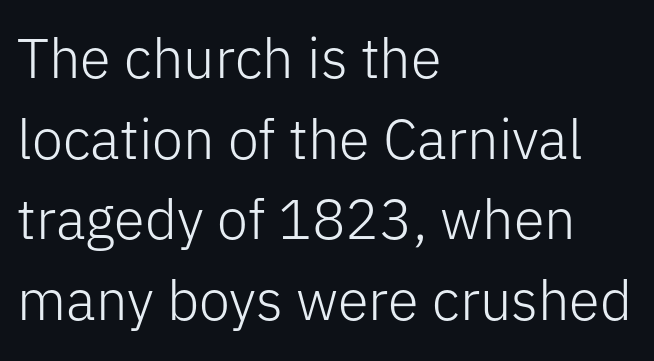
The image shows 56 px light sans-serif type, upright; set left-aligned, normal line spacing (1.44x), normal letter spacing, not underlined; low stroke contrast and a medium x-height.
